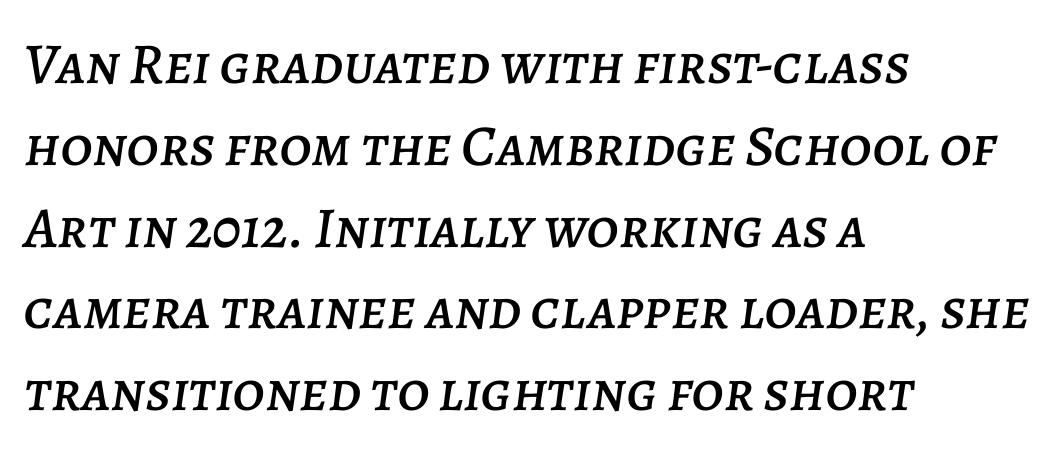
{"italic": "yes", "lean": "right", "slant_degrees": 7, "width": "normal", "stroke_contrast": "low", "x_height": "large", "monospaced": "no", "underline": "no", "align": "left", "line_spacing": "normal", "line_spacing_ratio": 1.41, "letter_spacing": "normal", "letter_spacing_em": 0.0, "glyph_px": 58}
